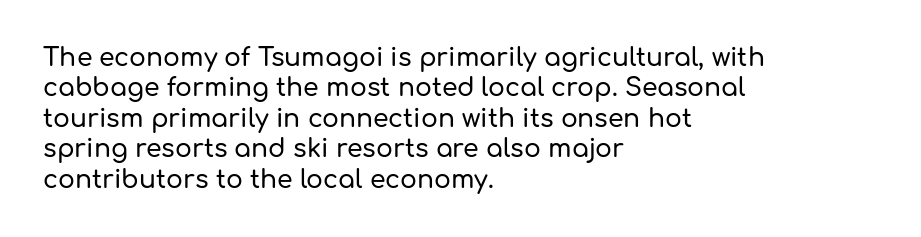
{"italic": "no", "underline": "no", "align": "left", "line_spacing_ratio": 1.22, "letter_spacing": "normal", "letter_spacing_em": 0.0, "glyph_px": 25}
